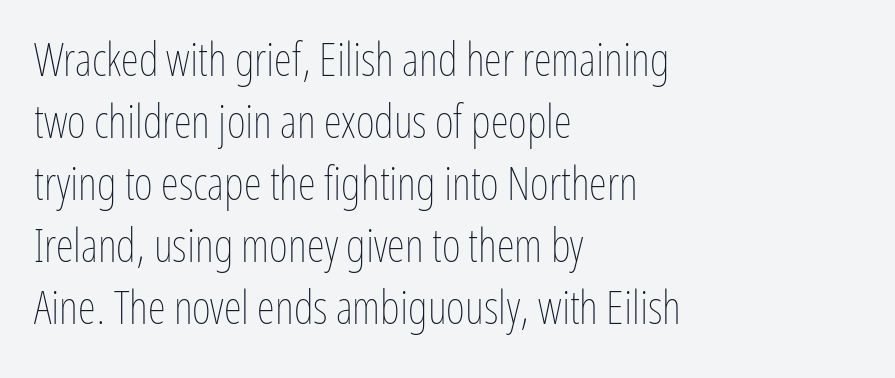
Q: Is the text bold? A: No.
Q: Is the text italic (slanted)? A: No, it is upright.
Q: Is the text underlined? A: No.
Q: How is the paragraph aligned? A: Left-aligned.
Q: Is the spacing between letters normal or unusually wide? A: Normal.
Q: Is the spacing between lines tight, normal or loose? A: Normal.
Q: Width (condensed, normal, or wide)? A: Condensed.
Q: Stroke contrast? A: Low.
Q: x-height? A: Medium.
Q: Monospaced? A: No.
